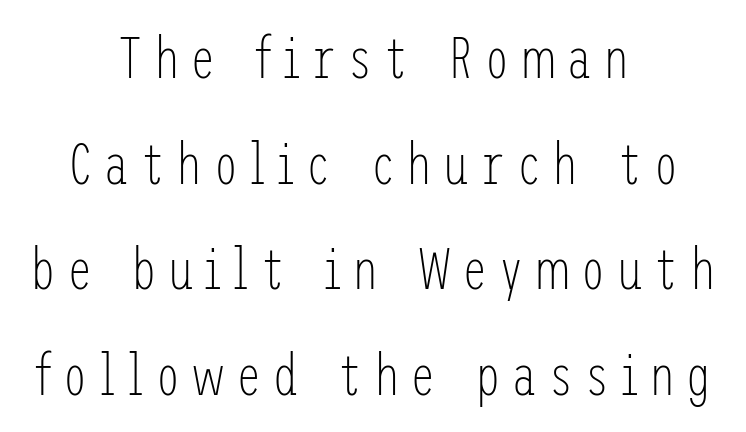
Q: Is the text bold? A: No.
Q: Is the text italic (slanted)? A: No, it is upright.
Q: Is the typeface a serif or a sans-serif typeface? A: Sans-serif.
Q: Is the text underlined? A: No.
Q: How is the paragraph aligned? A: Centered.
Q: Width (condensed, normal, or wide)? A: Condensed.
Q: Stroke contrast? A: Low.
Q: x-height? A: Medium.
